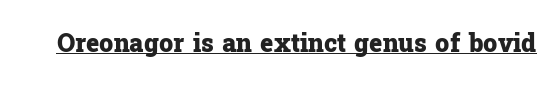
{"italic": "no", "bold": "yes", "underline": "yes", "letter_spacing": "normal", "letter_spacing_em": 0.0, "glyph_px": 25}
